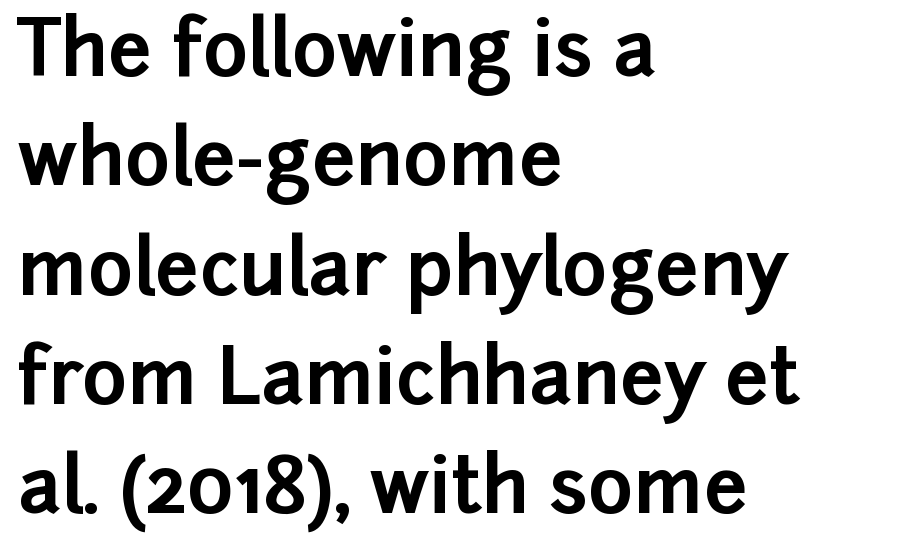
Upright lettering throughout. Classification — sans serif. The letters advance in unequal steps, a hallmark of proportional type. Spacing between characters is what you'd get straight out of the box. Leftover space on each line is placed entirely after the last word.
